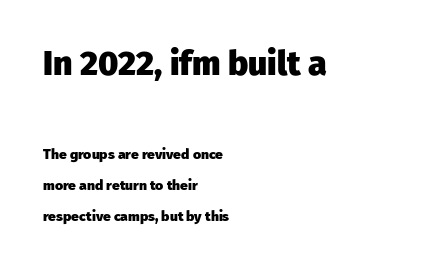
In terms of posture, this sample is upright. Rule under the text: the space is simply empty. The text block is weighted toward the left margin, trailing off unevenly rightward. The vertical gap from one line to the next is large. Varying glyph widths throughout — classic text-font behaviour. The letters sit at their default tracking, neither squeezed nor spread.
